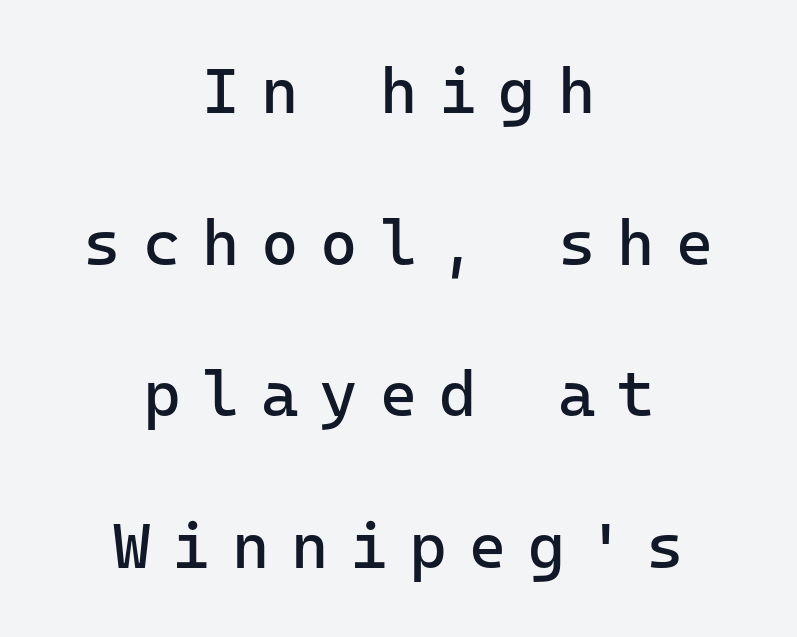
{"serif": "no", "italic": "no", "bold": "no", "weight": "regular", "width": "normal", "stroke_contrast": "low", "x_height": "medium", "monospaced": "yes", "underline": "no", "align": "center", "line_spacing": "loose", "line_spacing_ratio": 2.37, "letter_spacing": "wide", "letter_spacing_em": 0.34, "glyph_px": 64}
